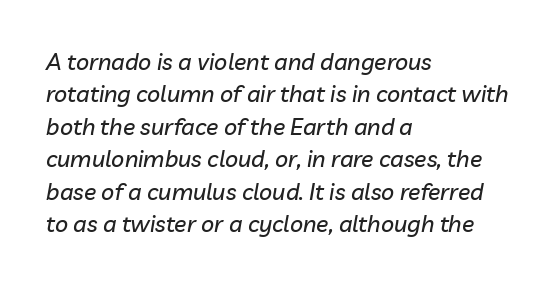
{"italic": "yes", "lean": "right", "slant_degrees": 10, "underline": "no", "align": "left", "line_spacing": "normal", "line_spacing_ratio": 1.41, "letter_spacing": "normal", "letter_spacing_em": 0.0, "glyph_px": 23}
